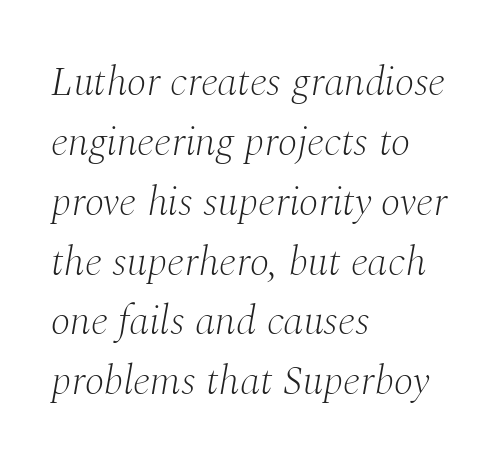
{"serif": "yes", "italic": "yes", "lean": "right", "slant_degrees": 10, "bold": "no", "weight": "light", "width": "normal", "stroke_contrast": "medium", "x_height": "medium", "monospaced": "no", "underline": "no", "align": "left", "line_spacing": "normal", "line_spacing_ratio": 1.46, "letter_spacing": "normal", "letter_spacing_em": 0.0, "glyph_px": 41}
